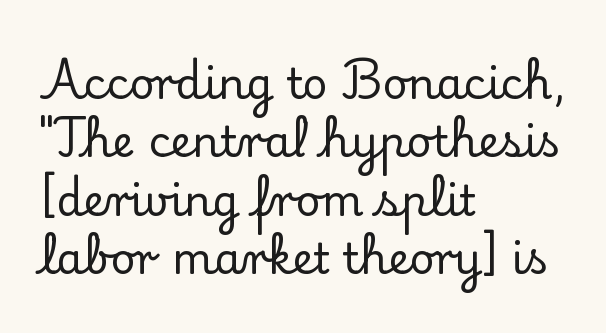
{"serif": "yes", "italic": "no", "width": "normal", "stroke_contrast": "low", "x_height": "small", "monospaced": "no", "underline": "no", "align": "left", "line_spacing": "normal", "line_spacing_ratio": 1.36, "letter_spacing": "normal", "letter_spacing_em": 0.0, "glyph_px": 43}
